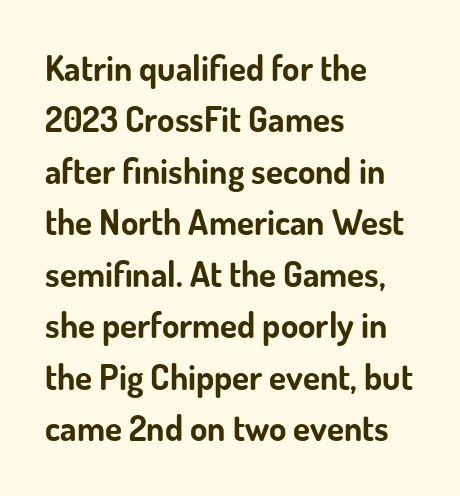
The image shows 35 px bold sans-serif type, upright; set left-aligned, normal line spacing (1.47x), normal letter spacing, not underlined; low stroke contrast and a small x-height.
